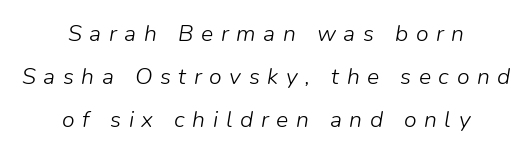
The image shows 23 px text type, italic (leaning right); set centered, line spacing 1.86x, unusually wide letter spacing (+0.33 em), not underlined.
